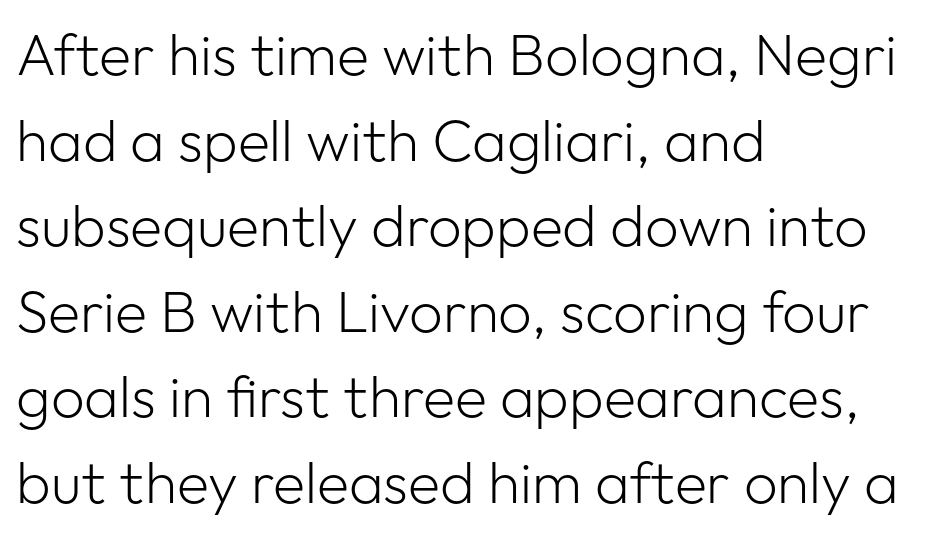
Each line starts at the same left margin while the right side varies. Nobody drew a line under any word here. The gaps between neighbouring characters are ordinary and unremarkable. The letters stand straight up with perfectly vertical stems. Stems here are at most as thick as an everyday book face.
